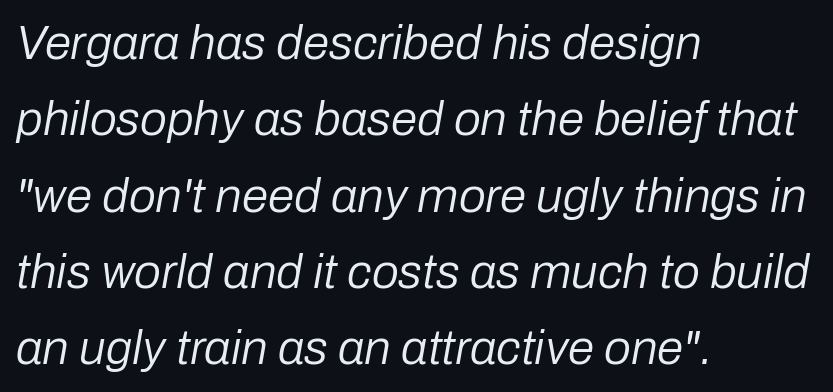
The image shows 48 px regular-weight type, italic (leaning right); set left-aligned, normal line spacing (1.59x), normal letter spacing, not underlined; low stroke contrast and a medium x-height.
